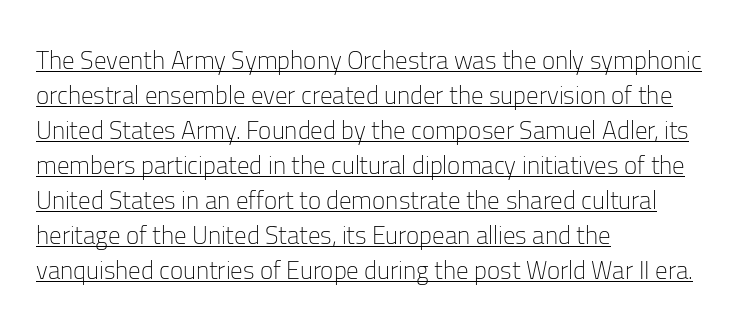
The image shows 25 px text type, upright; set left-aligned, normal line spacing (1.4x), normal letter spacing, underlined.
